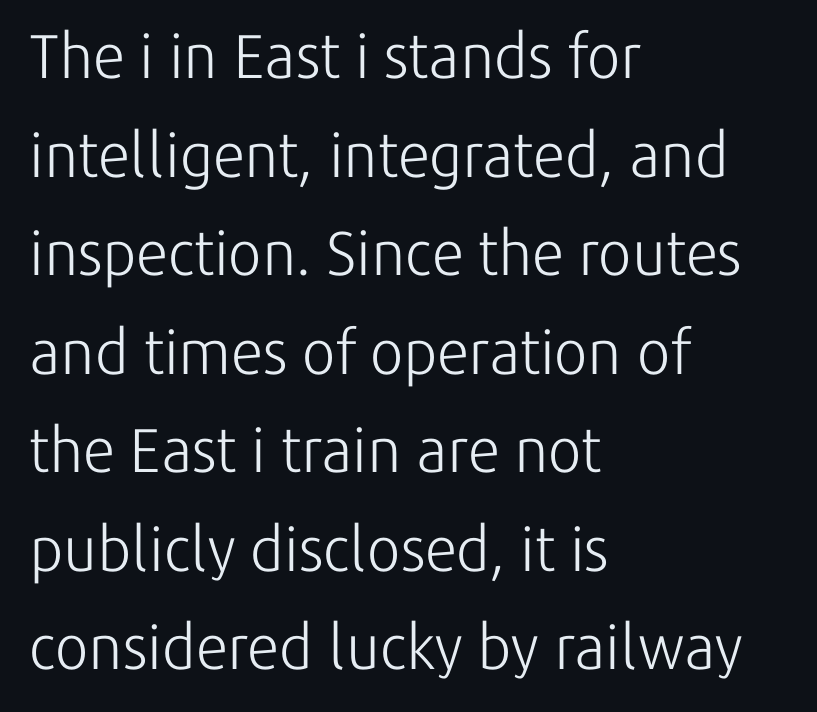
Q: Is the text bold? A: No.
Q: Is the text italic (slanted)? A: No, it is upright.
Q: Is the typeface a serif or a sans-serif typeface? A: Sans-serif.
Q: Is the text underlined? A: No.
Q: How is the paragraph aligned? A: Left-aligned.
Q: Is the spacing between letters normal or unusually wide? A: Normal.
Q: Is the spacing between lines tight, normal or loose? A: Normal.
Q: Width (condensed, normal, or wide)? A: Normal.
Q: Stroke contrast? A: Low.
Q: x-height? A: Medium.
Q: Monospaced? A: No.
